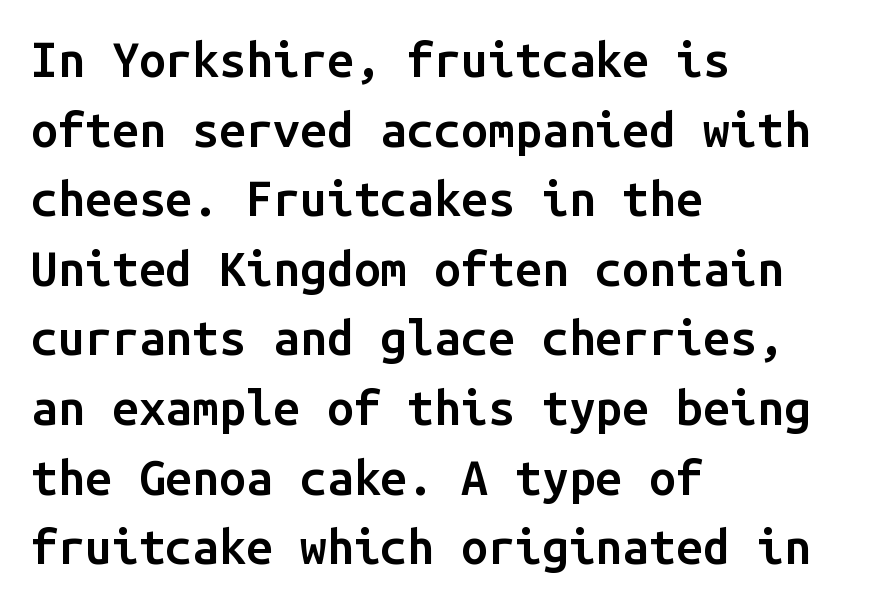
The image shows 48 px semibold sans-serif type, upright, monospaced; set left-aligned, normal line spacing (1.45x), normal letter spacing, not underlined; low stroke contrast and a medium x-height.
